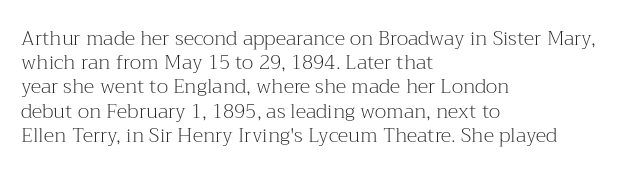
{"italic": "no", "bold": "no", "underline": "no", "align": "left", "line_spacing_ratio": 1.21, "letter_spacing": "normal", "letter_spacing_em": 0.0, "glyph_px": 20}
